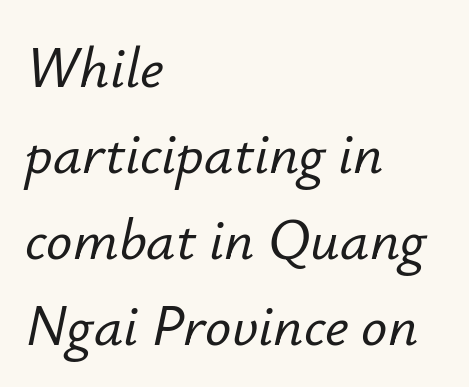
The string is rendered with underlining switched off. If you drew a ruler down the left edge, every line would touch it. This sample uses plain, unmodified letter spacing. There's an unmistakable incline to the writing here. Horizontal bands of white between lines are of average thickness.
